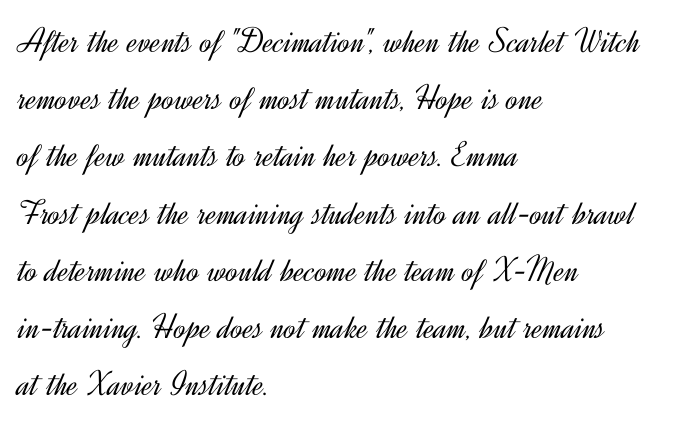
The image shows 36 px light sans-serif type; set left-aligned, normal line spacing (1.59x), normal letter spacing, not underlined; a small x-height.
